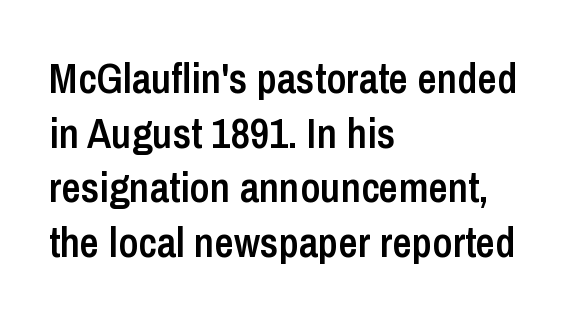
Bare-footed words on every line. Check where the strokes stop: nothing finishes them off — pure sans. Stems and bowls a touch heavier than normal — semibold. Horizontal alignment here is leftward, the default for most running prose. Style check: upright.
